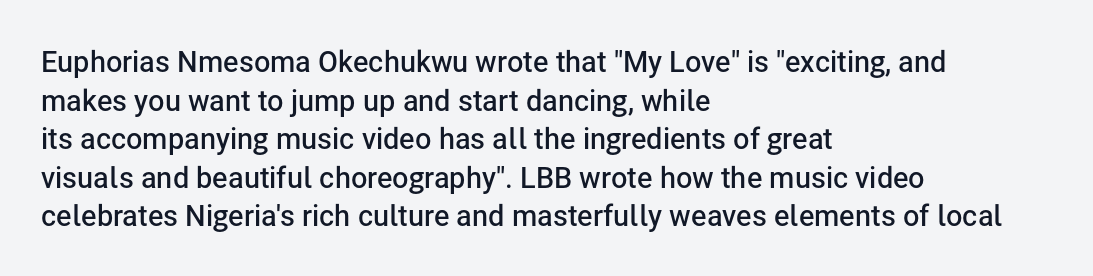
The image shows 29 px semibold sans-serif type, upright; set left-aligned, normal line spacing (1.33x), normal letter spacing, not underlined; low stroke contrast and a medium x-height.
